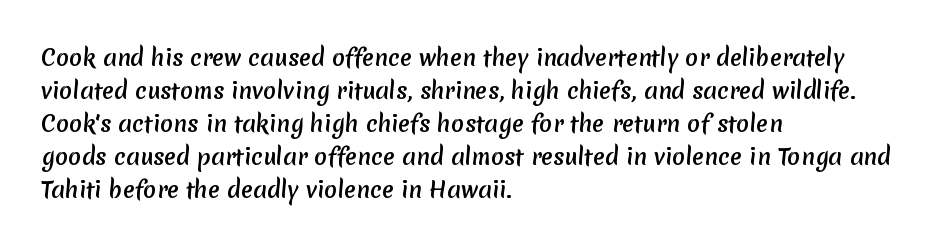
The image shows 22 px bold type; set left-aligned, normal line spacing (1.5x), normal letter spacing, not underlined.
